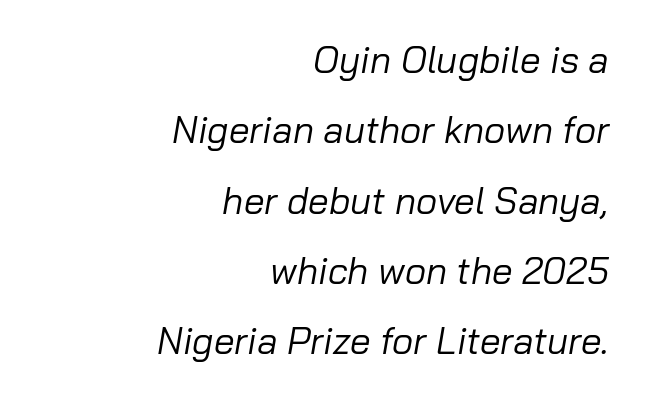
The image shows 37 px regular-weight type, italic (leaning right); set right-aligned, loose line spacing (1.9x), normal letter spacing, not underlined; low stroke contrast and a medium x-height.
